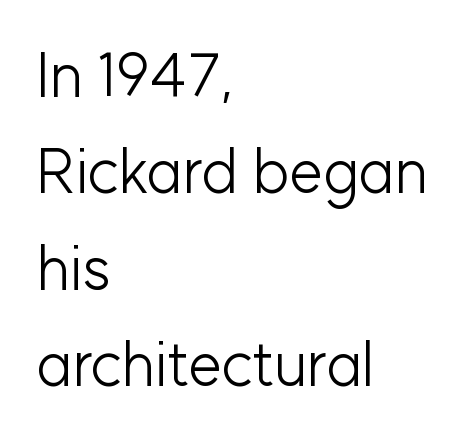
{"serif": "no", "italic": "no", "bold": "no", "weight": "light", "width": "normal", "stroke_contrast": "low", "x_height": "medium", "monospaced": "no", "underline": "no", "align": "left", "line_spacing": "normal", "line_spacing_ratio": 1.58, "letter_spacing": "normal", "letter_spacing_em": 0.0, "glyph_px": 61}
